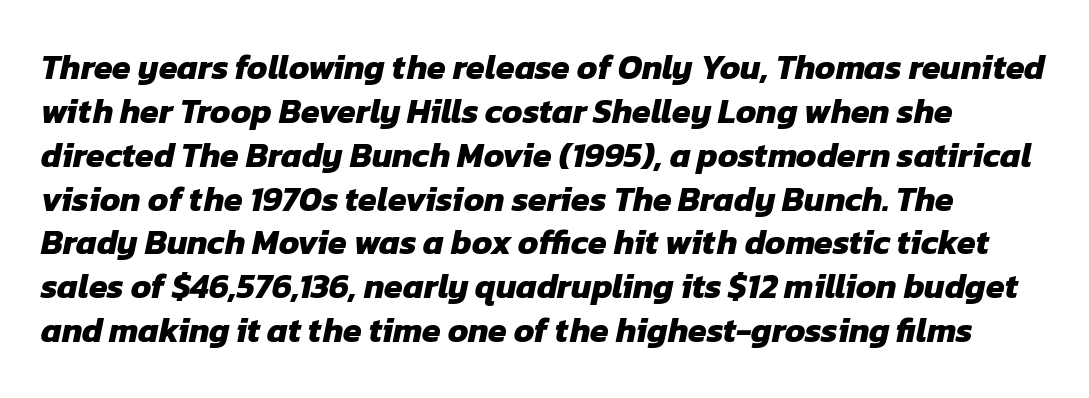
The specimen omits any rule beneath the text block's lines. Whoever set this chose a conventional vertical rhythm. Glyph-to-glyph distance matches everyday printed text. Does the type have serifs? No, each stem ends abruptly.
